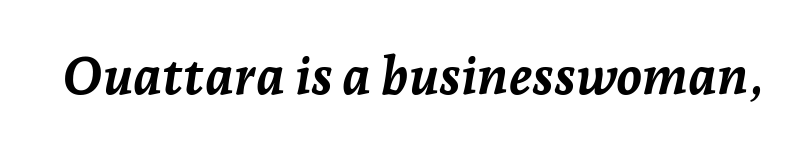
Q: Is the text bold? A: Yes.
Q: Is the text italic (slanted)? A: Yes, it leans right by about 7 degrees.
Q: Is the text underlined? A: No.
Q: Is the spacing between letters normal or unusually wide? A: Normal.
Q: Width (condensed, normal, or wide)? A: Normal.
Q: Stroke contrast? A: Low.
Q: x-height? A: Medium.
Q: Monospaced? A: No.
